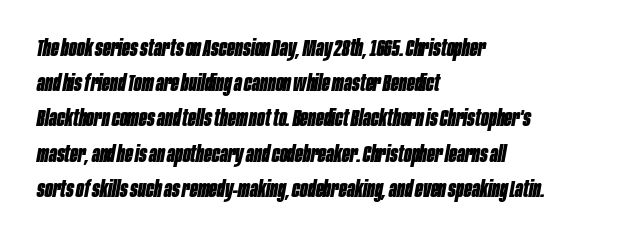
{"italic": "yes", "lean": "right", "slant_degrees": 10, "bold": "yes", "underline": "no", "align": "left", "line_spacing": "normal", "line_spacing_ratio": 1.53, "letter_spacing": "normal", "letter_spacing_em": 0.0, "glyph_px": 23}
